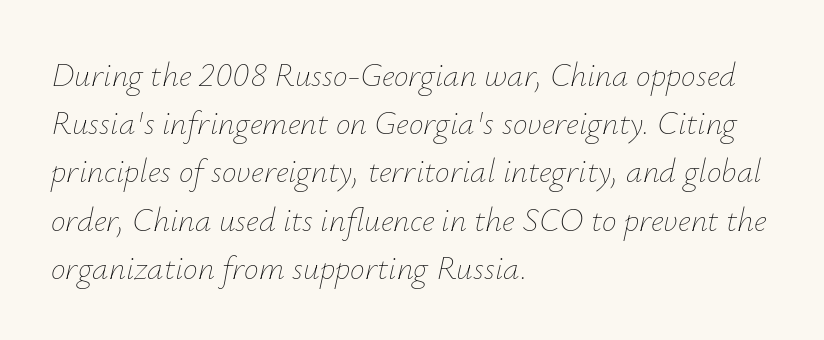
The image shows 33 px thin type, italic (leaning right); set left-aligned, normal line spacing (1.46x), normal letter spacing, not underlined; low stroke contrast and a small x-height.
